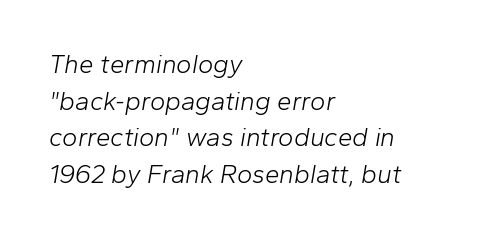
{"italic": "yes", "lean": "right", "slant_degrees": 10, "bold": "no", "underline": "no", "align": "left", "line_spacing": "normal", "line_spacing_ratio": 1.41, "letter_spacing": "normal", "letter_spacing_em": 0.0, "glyph_px": 26}
